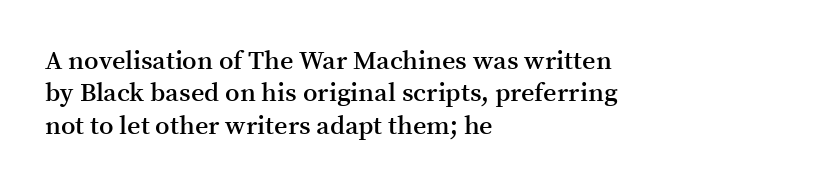
Words appear dense and cohesive because spacing is normal. On the weight axis this lands at semibold, roughly 600. The lines sit at an ordinary, default distance from one another. Any mark beneath the type? The region is blank. You can tell it's not italic because the verticals are truly vertical. The setting favours the left margin, as ordinary paragraphs usually do.
